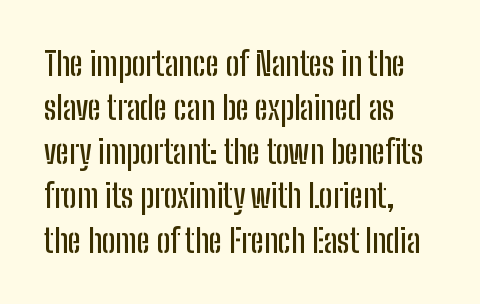
{"serif": "no", "italic": "no", "width": "condensed", "stroke_contrast": "low", "x_height": "medium", "monospaced": "no", "underline": "no", "align": "left", "line_spacing": "normal", "line_spacing_ratio": 1.38, "letter_spacing": "normal", "letter_spacing_em": 0.0, "glyph_px": 32}
